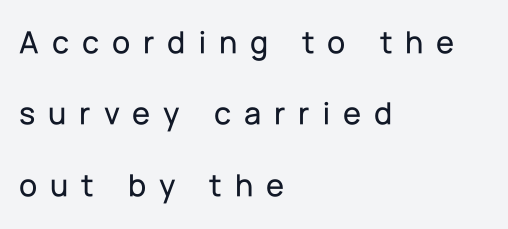
The compositor pushed each line to the left boundary. The type family on display is of the sans-serif kind. The string is rendered with underlining switched off. Tracking here is generous; glyphs stand well apart from one another. Posture: straight, roman, zero tilt.
